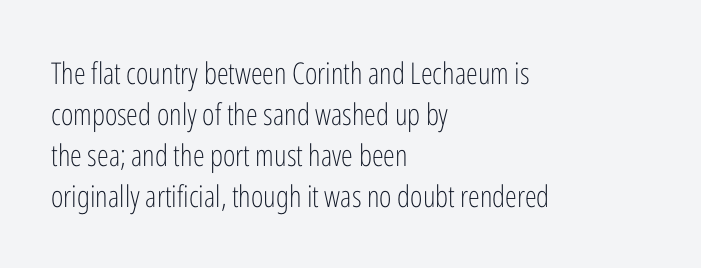
The rendering uses natural spacing where letterforms have individual widths. This sample uses plain, unmodified letter spacing. I'd call this a sans setting — the letters go barefoot. The weight tops out at a normal text grade.
